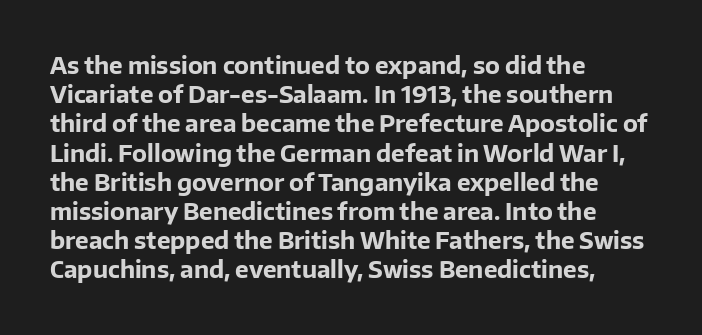
Q: Is the text bold? A: Yes.
Q: Is the text italic (slanted)? A: No, it is upright.
Q: Is the text underlined? A: No.
Q: How is the paragraph aligned? A: Left-aligned.
Q: Is the spacing between letters normal or unusually wide? A: Normal.
Q: Is the spacing between lines tight, normal or loose? A: Normal.
